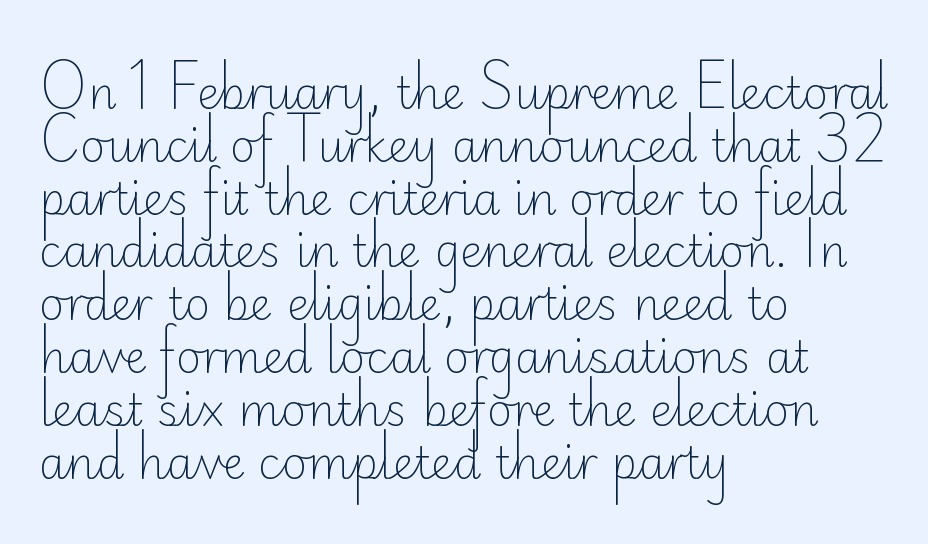
The image shows 44 px light sans-serif type, upright; set left-aligned, line spacing 1.2x, normal letter spacing, not underlined; low stroke contrast and a small x-height.
